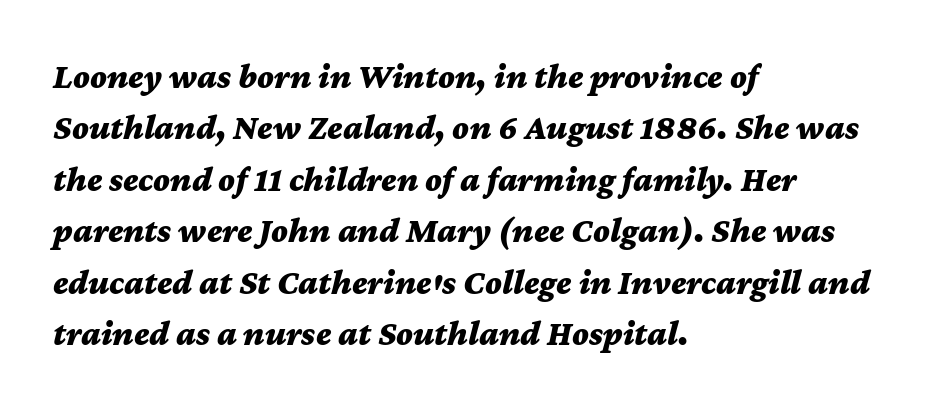
{"italic": "yes", "lean": "right", "slant_degrees": 12, "bold": "yes", "weight": "bold", "width": "wide", "stroke_contrast": "medium", "x_height": "medium", "monospaced": "no", "underline": "no", "align": "left", "line_spacing": "normal", "line_spacing_ratio": 1.47, "letter_spacing": "normal", "letter_spacing_em": 0.0, "glyph_px": 35}
